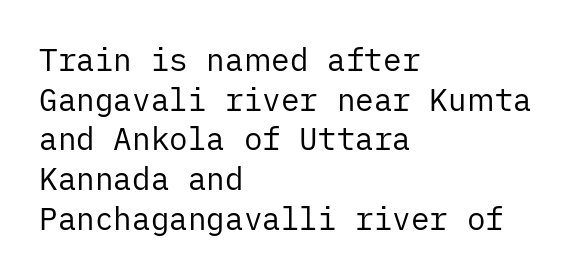
{"serif": "no", "italic": "no", "bold": "no", "weight": "regular", "width": "normal", "stroke_contrast": "low", "x_height": "medium", "underline": "no", "align": "left", "line_spacing": "normal", "line_spacing_ratio": 1.28, "letter_spacing": "normal", "letter_spacing_em": 0.0, "glyph_px": 31}
